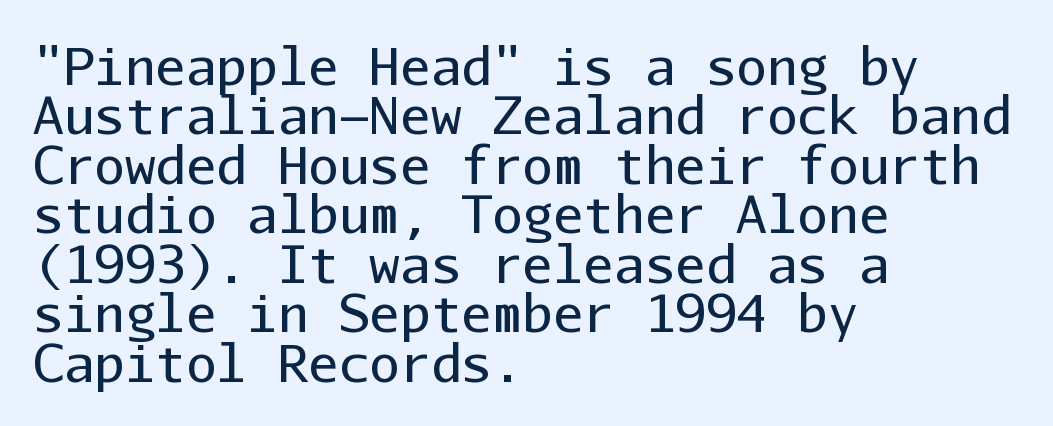
The face looks like a standard text weight, possibly lighter. The letterforms sit shoulder to shoulder at normal distance. Upright lettering throughout. Lines of text with bare space underneath.
